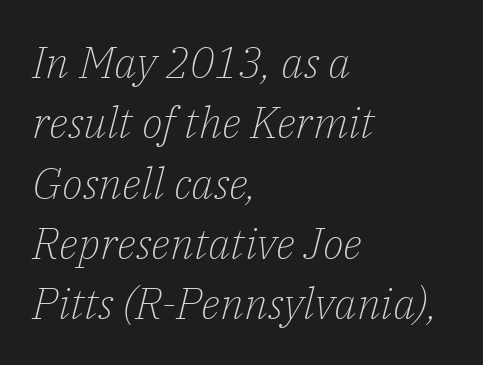
The image shows 44 px light serif type, italic (leaning right); set left-aligned, normal line spacing (1.37x), normal letter spacing, not underlined; low stroke contrast and a medium x-height.
